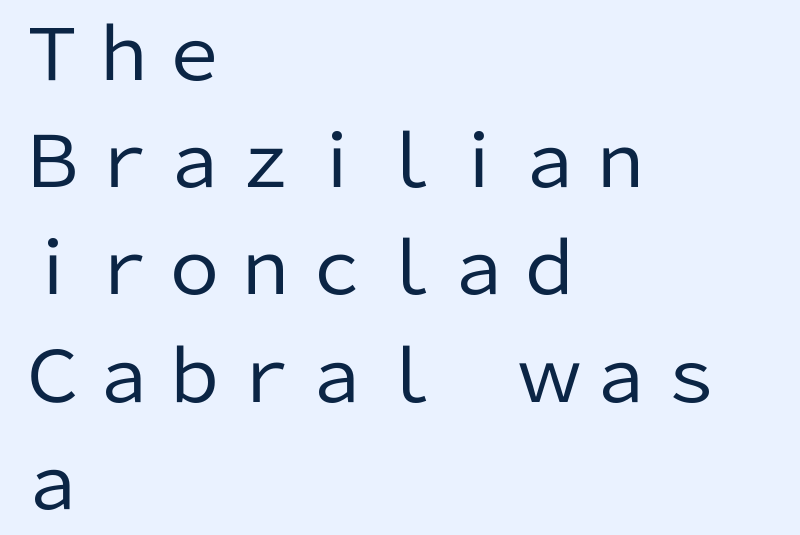
The image shows 71 px regular-weight sans-serif type, upright; set left-aligned, normal line spacing (1.51x), normal letter spacing, not underlined; low stroke contrast and a medium x-height.
